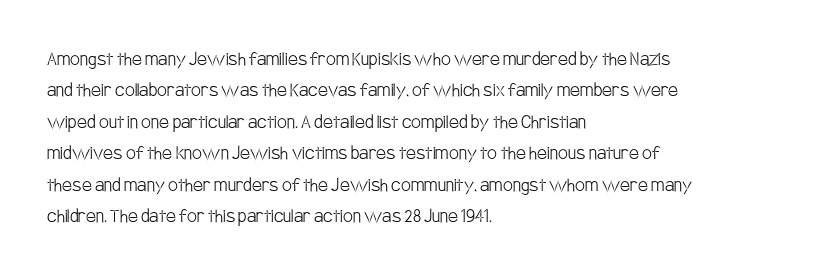
The line-height multiplier appears to be the usual default. The ragged edge is on the right, which tells us the setting is flush left. A typesetter would mark this as roman, not italic. This sample uses plain, unmodified letter spacing. No letter is thick-stroked: the sample isn't bold.
